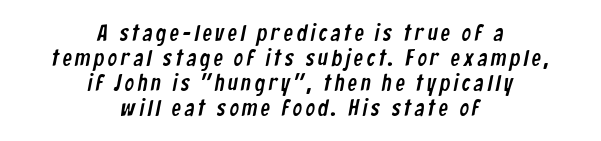
The image shows 23 px text type; set centered, tight line spacing (1.08x), not underlined.
